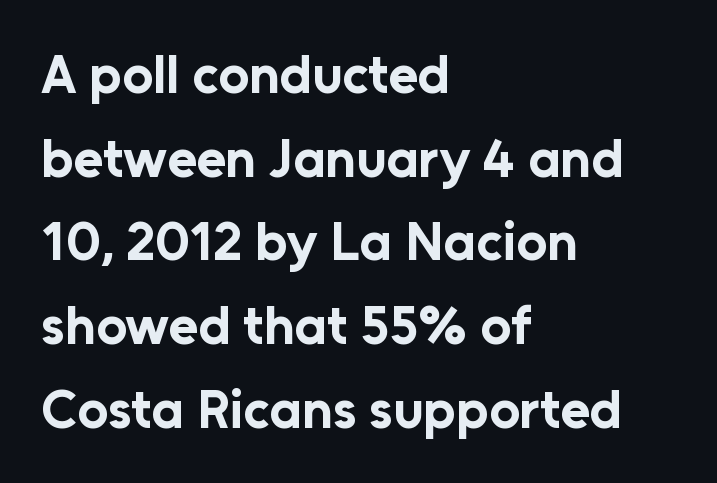
The characters display no serif detailing; their extremities are plain. A typesetter would call this proportional, since set widths differ per character. Default kerning and tracking; the words read as compact shapes. Posture: vertical. Rows of type keep a routine distance in the vertical direction. Has an underline been added? It has not.
